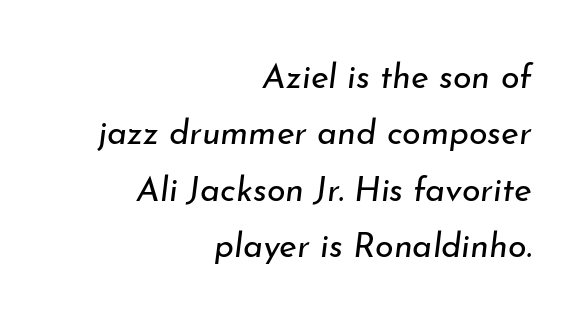
Q: Is the text bold? A: No.
Q: Is the text italic (slanted)? A: Yes, it leans right by about 7 degrees.
Q: Is the text underlined? A: No.
Q: How is the paragraph aligned? A: Right-aligned.
Q: Is the spacing between letters normal or unusually wide? A: Normal.
Q: Is the spacing between lines tight, normal or loose? A: Normal.
Q: Width (condensed, normal, or wide)? A: Normal.
Q: Stroke contrast? A: Low.
Q: x-height? A: Small.
Q: Monospaced? A: No.
